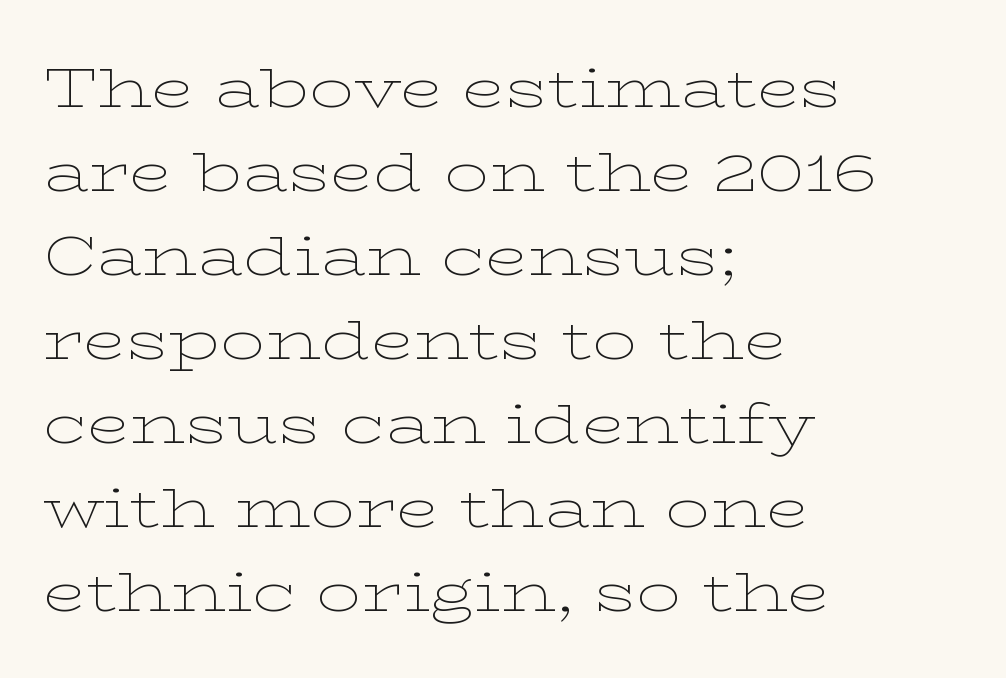
Q: Is the text bold? A: No.
Q: Is the text italic (slanted)? A: No, it is upright.
Q: Is the typeface a serif or a sans-serif typeface? A: Serif.
Q: Is the text underlined? A: No.
Q: How is the paragraph aligned? A: Left-aligned.
Q: Is the spacing between letters normal or unusually wide? A: Normal.
Q: Is the spacing between lines tight, normal or loose? A: Normal.
Q: Width (condensed, normal, or wide)? A: Wide.
Q: Stroke contrast? A: Low.
Q: x-height? A: Medium.
Q: Monospaced? A: No.
